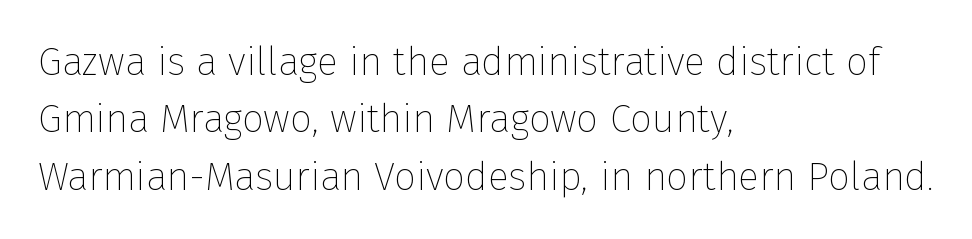
Q: Is the text bold? A: No.
Q: Is the text italic (slanted)? A: No, it is upright.
Q: Is the typeface a serif or a sans-serif typeface? A: Sans-serif.
Q: Is the text underlined? A: No.
Q: How is the paragraph aligned? A: Left-aligned.
Q: Is the spacing between letters normal or unusually wide? A: Normal.
Q: Is the spacing between lines tight, normal or loose? A: Normal.
Q: Width (condensed, normal, or wide)? A: Normal.
Q: Stroke contrast? A: Low.
Q: x-height? A: Medium.
Q: Monospaced? A: No.
